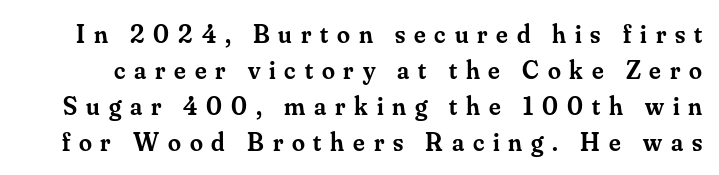
Q: Is the text bold? A: Semi-bold.
Q: Is the text italic (slanted)? A: No, it is upright.
Q: Is the text underlined? A: No.
Q: Is the spacing between letters normal or unusually wide? A: Unusually wide.
Q: Is the spacing between lines tight, normal or loose? A: Normal.
